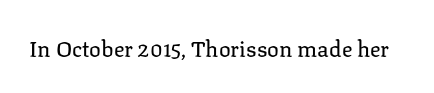
The space directly below the letters is spotless. Quick note: not italic, upright. The line texture is even and compact thanks to regular tracking. These glyphs show unthickened strokes, regular width or finer.
